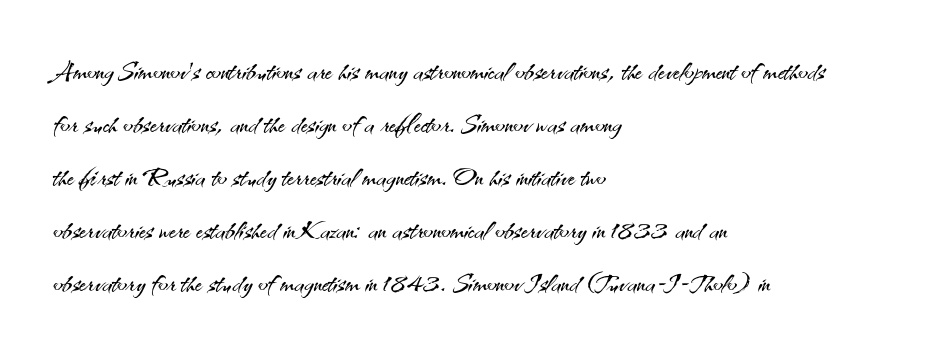
The image shows 36 px light sans-serif type; set left-aligned, normal line spacing (1.47x), normal letter spacing, not underlined; medium stroke contrast and a small x-height.
